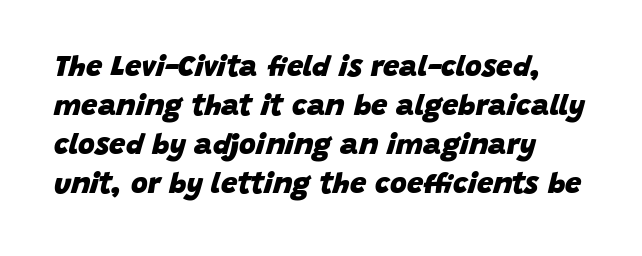
Yep, that's italic — everything's leaning. The font is running at its bold setting. Each letter keeps its own natural width here, so spacing adapts to shape. Baseline-to-baseline distance is the conventional proportion of letter height. Tracking here is standard; glyphs follow each other at the usual distance.
